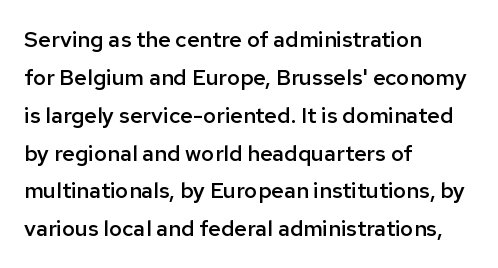
The letterforms sit shoulder to shoulder at normal distance. The letters are semibold — heavier than regular but short of a full bold. No word sits above an underline. The typesetter chose a ragged-right arrangement here.
